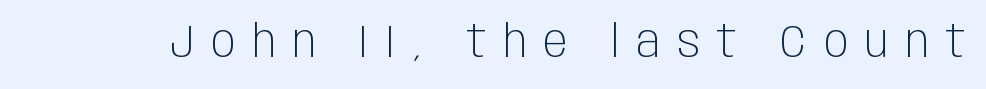
If you drew a line through each stem, it would be perfectly vertical. Looks like regular typesetting: each glyph gets only the width it needs. Type style note: lacks serifs. Decoration check: the copy has no underline.
